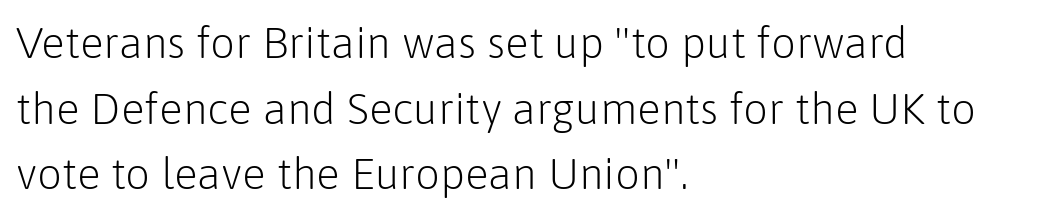
The image shows 44 px light sans-serif type, upright; set left-aligned, normal line spacing (1.49x), normal letter spacing, not underlined; low stroke contrast and a medium x-height.
